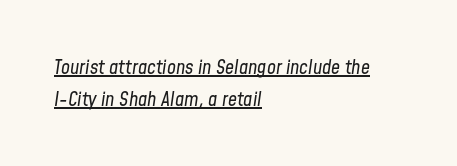
The image shows 20 px text type, italic (leaning right); set left-aligned, normal line spacing (1.61x), normal letter spacing, underlined.
